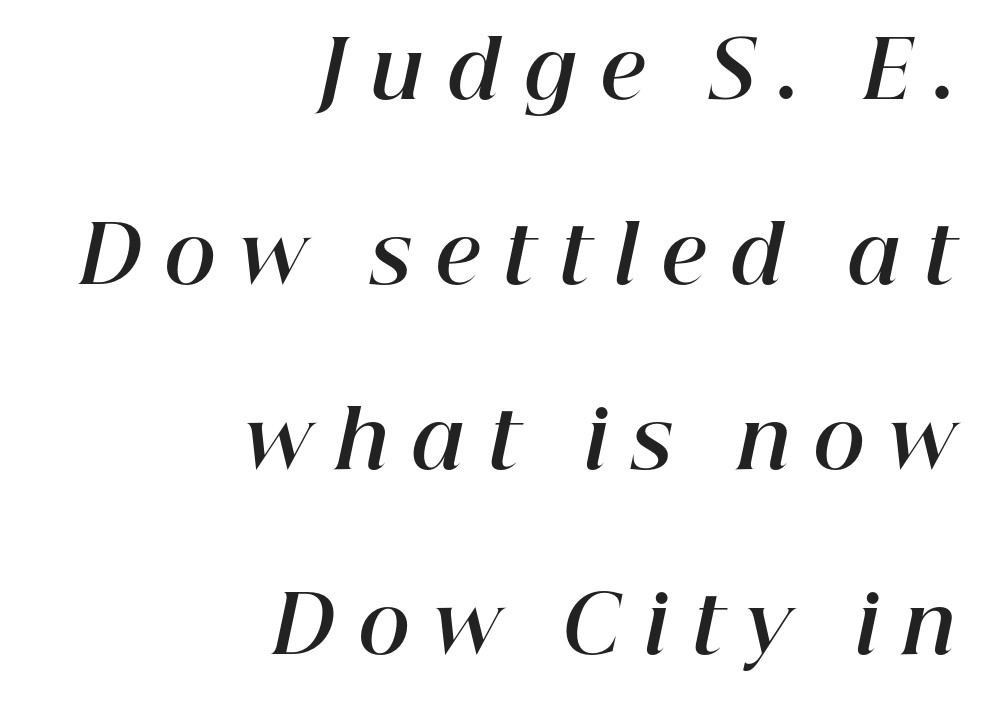
{"italic": "yes", "lean": "right", "slant_degrees": 12, "bold": "yes", "weight": "bold", "width": "normal", "stroke_contrast": "high", "x_height": "medium", "monospaced": "no", "underline": "no", "align": "right", "line_spacing": "loose", "line_spacing_ratio": 2.34, "letter_spacing": "wide", "letter_spacing_em": 0.3, "glyph_px": 79}
